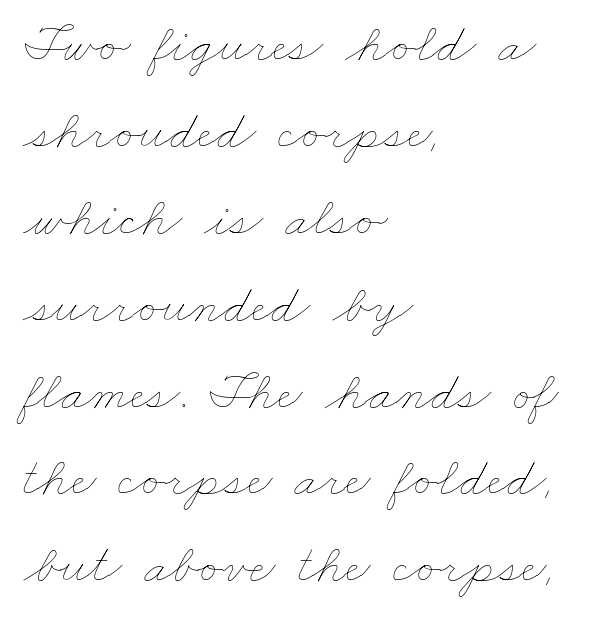
Q: Is the text bold? A: No.
Q: Is the text underlined? A: No.
Q: How is the paragraph aligned? A: Left-aligned.
Q: Is the spacing between letters normal or unusually wide? A: Normal.
Q: Is the spacing between lines tight, normal or loose? A: Normal.
Q: Width (condensed, normal, or wide)? A: Wide.
Q: Stroke contrast? A: Low.
Q: x-height? A: Small.
Q: Monospaced? A: No.
